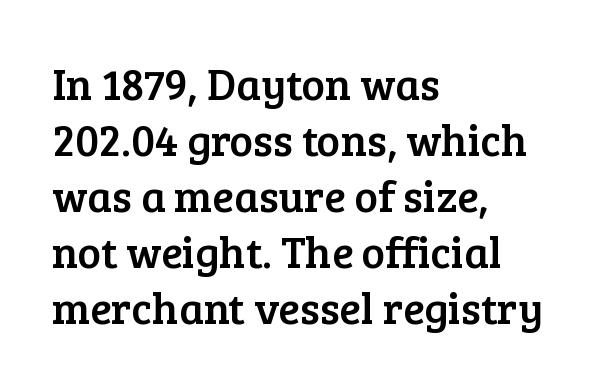
Q: Is the text italic (slanted)? A: No, it is upright.
Q: Is the typeface a serif or a sans-serif typeface? A: Serif.
Q: Is the text underlined? A: No.
Q: How is the paragraph aligned? A: Left-aligned.
Q: Is the spacing between letters normal or unusually wide? A: Normal.
Q: Is the spacing between lines tight, normal or loose? A: Normal.
Q: Width (condensed, normal, or wide)? A: Normal.
Q: Stroke contrast? A: Low.
Q: x-height? A: Medium.
Q: Monospaced? A: No.
